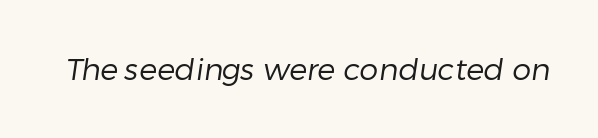
{"serif": "no", "bold": "no", "weight": "regular", "width": "normal", "stroke_contrast": "low", "x_height": "medium", "monospaced": "no", "underline": "no", "letter_spacing": "normal", "letter_spacing_em": 0.0, "glyph_px": 30}
